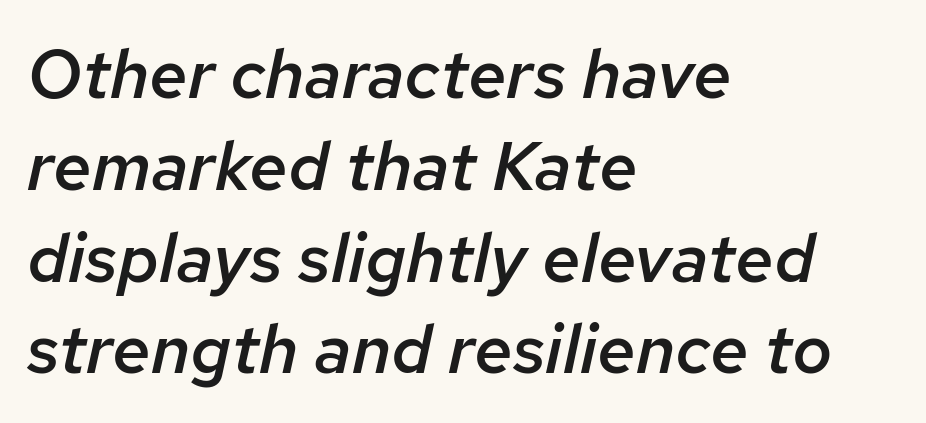
Alignment: flush left. Letters rest on an invisible, unmarked baseline. Is the type slanted? Yes — the strokes lean at a clear angle. Typesetter's note: demi weight, one step under bold. In terms of letterspacing, this is plain default setting. Quick note: interline space is typical.
